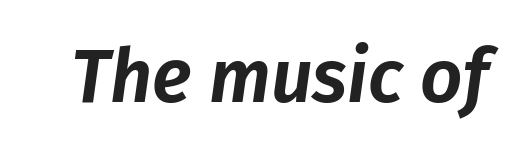
The image shows 74 px text type, italic (leaning right); set normal letter spacing, not underlined; low stroke contrast and a medium x-height.
